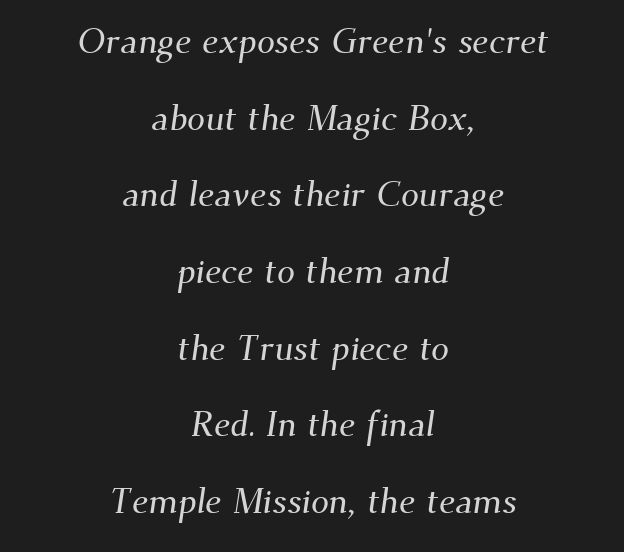
Q: Is the typeface a serif or a sans-serif typeface? A: Serif.
Q: Is the text underlined? A: No.
Q: How is the paragraph aligned? A: Centered.
Q: Is the spacing between letters normal or unusually wide? A: Normal.
Q: Is the spacing between lines tight, normal or loose? A: Loose.
Q: Width (condensed, normal, or wide)? A: Normal.
Q: Stroke contrast? A: Medium.
Q: x-height? A: Small.
Q: Monospaced? A: No.
